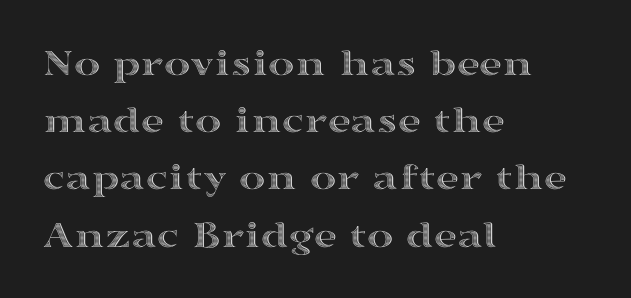
Q: Is the text italic (slanted)? A: No, it is upright.
Q: Is the text underlined? A: No.
Q: How is the paragraph aligned? A: Left-aligned.
Q: Is the spacing between letters normal or unusually wide? A: Normal.
Q: Is the spacing between lines tight, normal or loose? A: Normal.
Q: Width (condensed, normal, or wide)? A: Wide.
Q: x-height? A: Medium.
Q: Monospaced? A: No.
